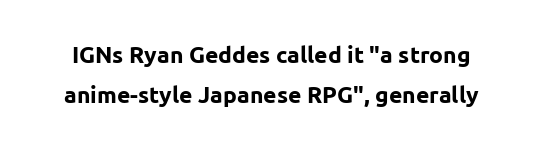
Summary of weight: heavy, a full bold. The face used here is rendered with its standard letterfit. Underlining? Definitely not there. These lines were composed using upright roman letters.
